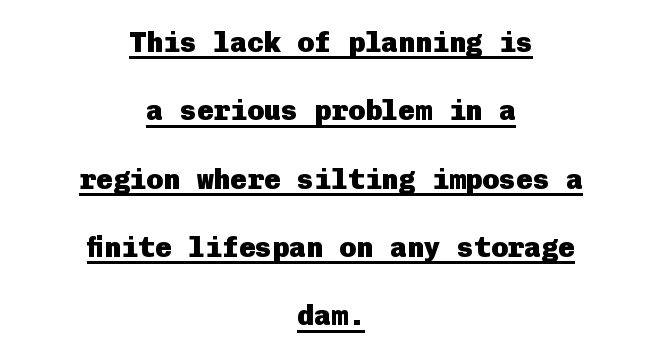
Q: Is the text bold? A: Yes.
Q: Is the text italic (slanted)? A: No, it is upright.
Q: Is the typeface a serif or a sans-serif typeface? A: Sans-serif.
Q: Is the text underlined? A: Yes.
Q: How is the paragraph aligned? A: Centered.
Q: Is the spacing between letters normal or unusually wide? A: Normal.
Q: Is the spacing between lines tight, normal or loose? A: Loose.
Q: Width (condensed, normal, or wide)? A: Normal.
Q: Stroke contrast? A: Low.
Q: x-height? A: Medium.
